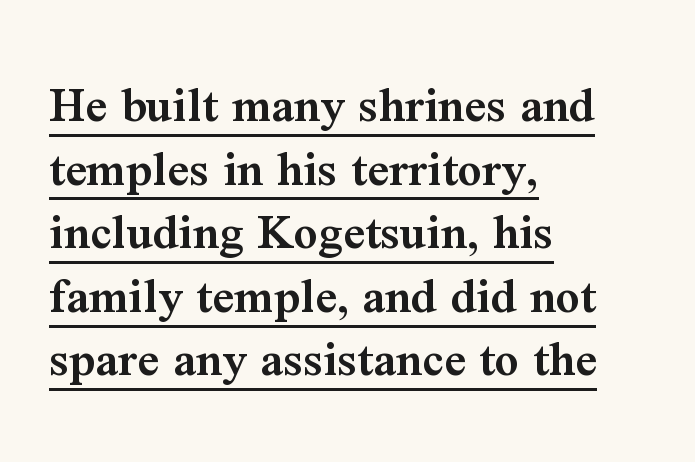
The lines are quadded left. Note the varied advance widths — an 'i' is clearly narrower than an 'm'. The passage shown has conventional tracking throughout. Unlike a clean sans, this face finishes its strokes with serifs.
